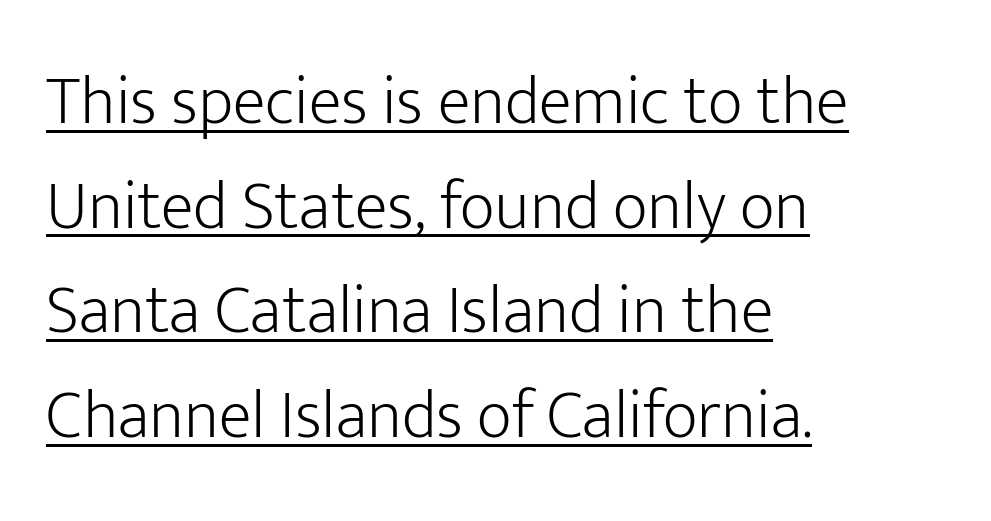
Compared with a centered layout, this one pins lines to the left instead. Rows of type keep a routine distance in the vertical direction. Does the lettering tilt? It doesn't — this is upright. Here the glyphs are tracked normally, forming tight word shapes.
